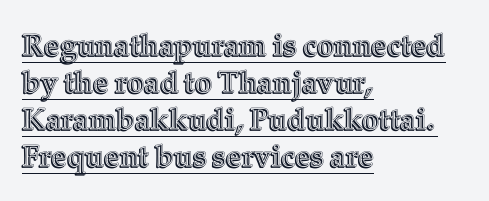
The image shows 30 px text type, upright; set left-aligned, line spacing 1.23x, normal letter spacing, underlined; a medium x-height.
